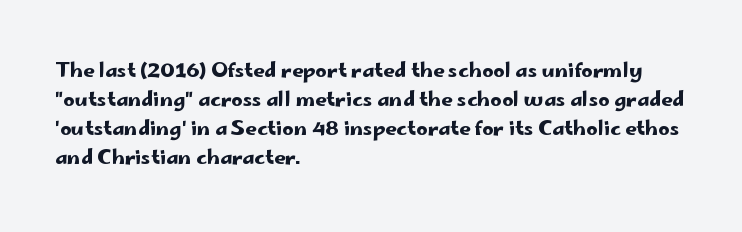
Rows of type keep a routine distance in the vertical direction. Is the block centered? No — it sits flush against the left margin. No italicization has been applied; the sample stays upright. Letters rest on an invisible, unmarked baseline.
